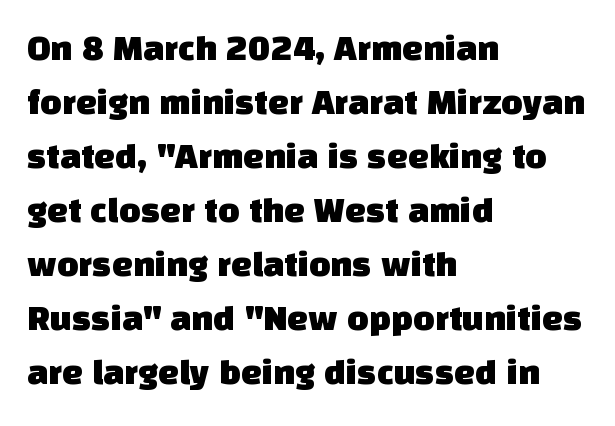
The image shows 37 px sans-serif type; set left-aligned, normal line spacing (1.46x), normal letter spacing, not underlined; low stroke contrast and a large x-height.
